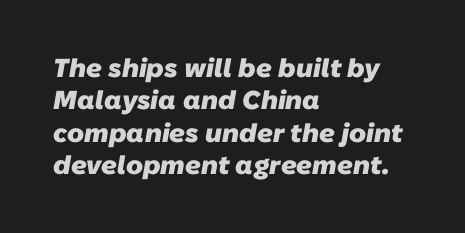
Q: Is the text bold? A: Yes.
Q: Is the text underlined? A: No.
Q: How is the paragraph aligned? A: Left-aligned.
Q: Is the spacing between letters normal or unusually wide? A: Normal.
Q: Is the spacing between lines tight, normal or loose? A: Normal.
